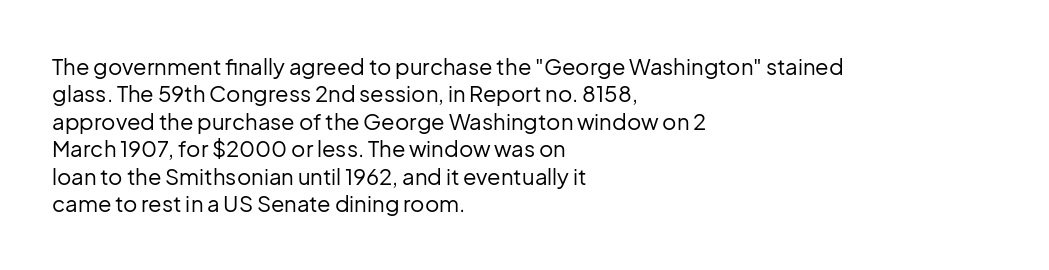
{"italic": "no", "bold": "no", "underline": "no", "align": "left", "line_spacing": "normal", "line_spacing_ratio": 1.25, "letter_spacing": "normal", "letter_spacing_em": 0.0, "glyph_px": 22}
